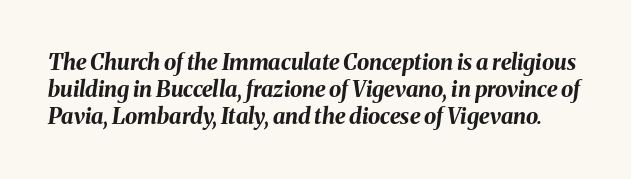
A dark, heavy texture on the line: the type is bold. Caption: standard tracking, unaltered. Glance below the letters and you will spot only blank space. The face used here has a pronounced slope to its letters.
